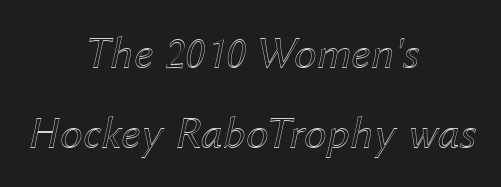
A bare baseline throughout the passage. Spacing verdict: proportional, widths tailored to each character. The whole block is typeset with a tilt. The letterforms sit shoulder to shoulder at normal distance.
